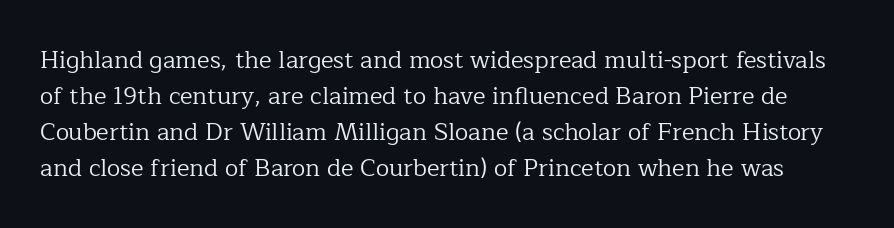
The image shows 24 px text type, upright; set normal line spacing (1.5x), normal letter spacing, not underlined.
